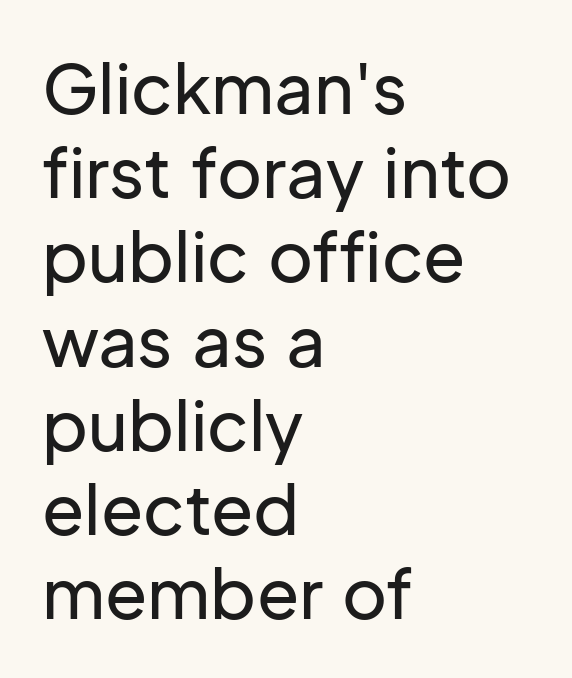
The image shows 69 px sans-serif type, upright; set left-aligned, line spacing 1.22x, normal letter spacing, not underlined; low stroke contrast and a medium x-height.
